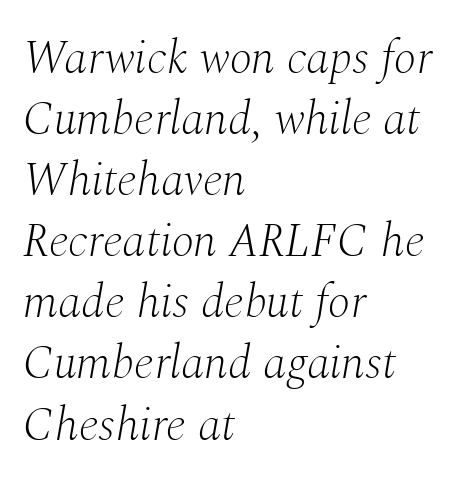
Q: Is the text bold? A: No.
Q: Is the text italic (slanted)? A: Yes, it leans right by about 10 degrees.
Q: Is the typeface a serif or a sans-serif typeface? A: Serif.
Q: Is the text underlined? A: No.
Q: How is the paragraph aligned? A: Left-aligned.
Q: Is the spacing between letters normal or unusually wide? A: Normal.
Q: Is the spacing between lines tight, normal or loose? A: Normal.
Q: Width (condensed, normal, or wide)? A: Normal.
Q: Stroke contrast? A: Medium.
Q: x-height? A: Medium.
Q: Monospaced? A: No.
